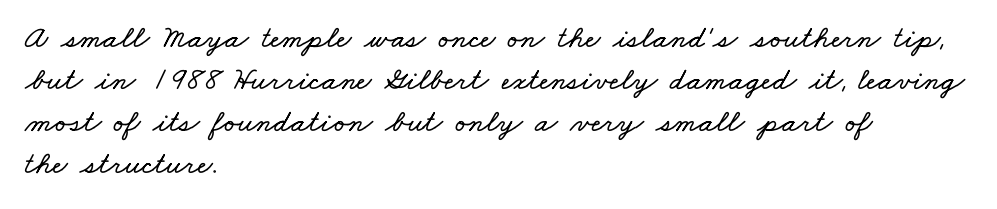
The image shows 32 px wide type; set left-aligned, normal line spacing (1.31x), normal letter spacing, not underlined; low stroke contrast and a small x-height.
